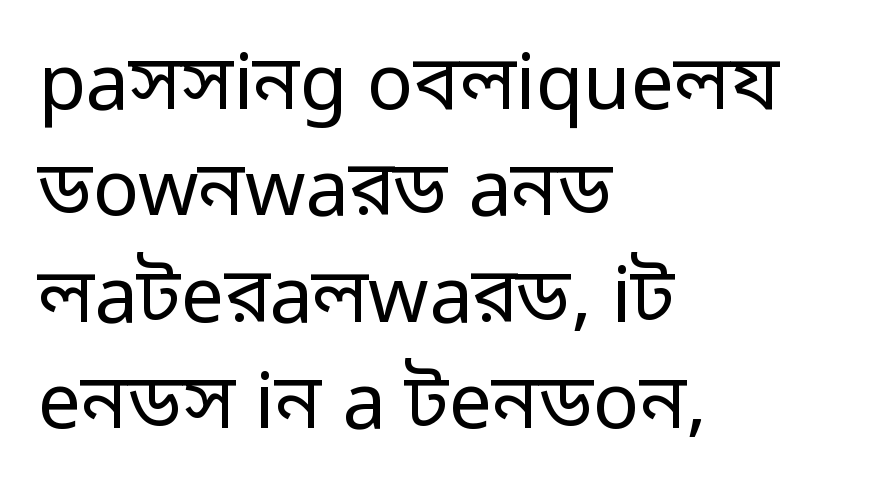
{"serif": "no", "italic": "no", "bold": "no", "weight": "regular", "width": "normal", "stroke_contrast": "low", "x_height": "medium", "monospaced": "no", "underline": "no", "align": "left", "line_spacing": "normal", "line_spacing_ratio": 1.38, "letter_spacing": "normal", "letter_spacing_em": 0.0, "glyph_px": 77}
